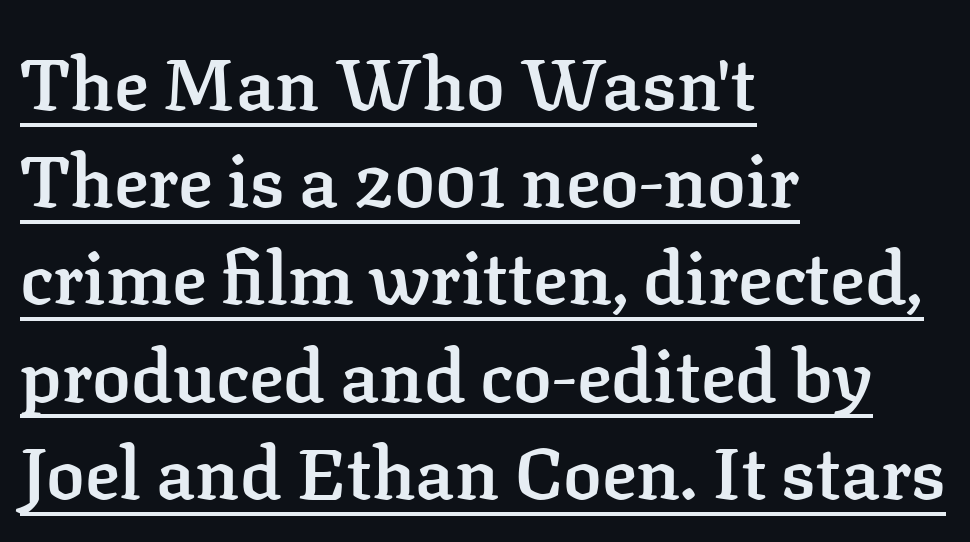
The image shows 72 px semibold serif type, upright; set left-aligned, normal line spacing (1.35x), normal letter spacing, underlined; low stroke contrast and a medium x-height.
